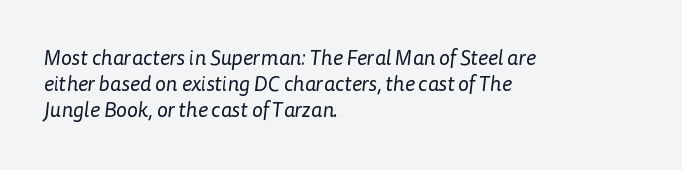
Q: Is the text bold? A: No.
Q: Is the text underlined? A: No.
Q: How is the paragraph aligned? A: Left-aligned.
Q: Is the spacing between letters normal or unusually wide? A: Normal.
Q: Is the spacing between lines tight, normal or loose? A: Normal.
